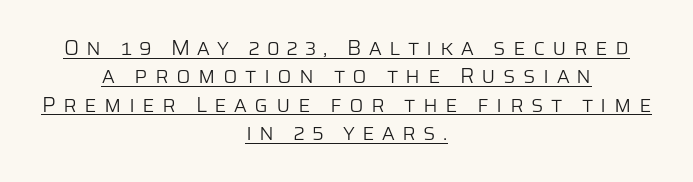
Q: Is the text bold? A: No.
Q: Is the text italic (slanted)? A: No, it is upright.
Q: Is the text underlined? A: Yes.
Q: How is the paragraph aligned? A: Centered.
Q: Is the spacing between letters normal or unusually wide? A: Unusually wide.
Q: Is the spacing between lines tight, normal or loose? A: Normal.
